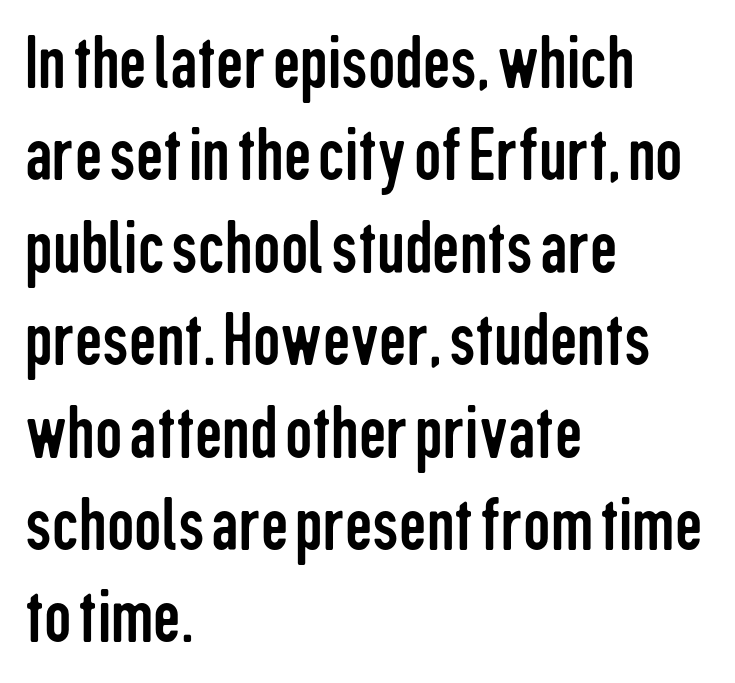
The image shows 77 px regular-weight, condensed sans-serif type, upright; set left-aligned, line spacing 1.2x, normal letter spacing, not underlined; low stroke contrast and a medium x-height.
